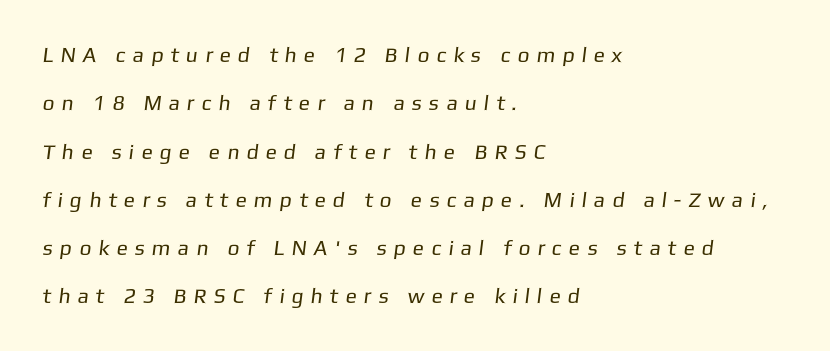
Leading: increased. The rag falls on the right side of this text block. Tracking value appears strongly positive — letters spread wide. Bold? No — there's no thickening of the strokes. The space directly below the letters is spotless.
